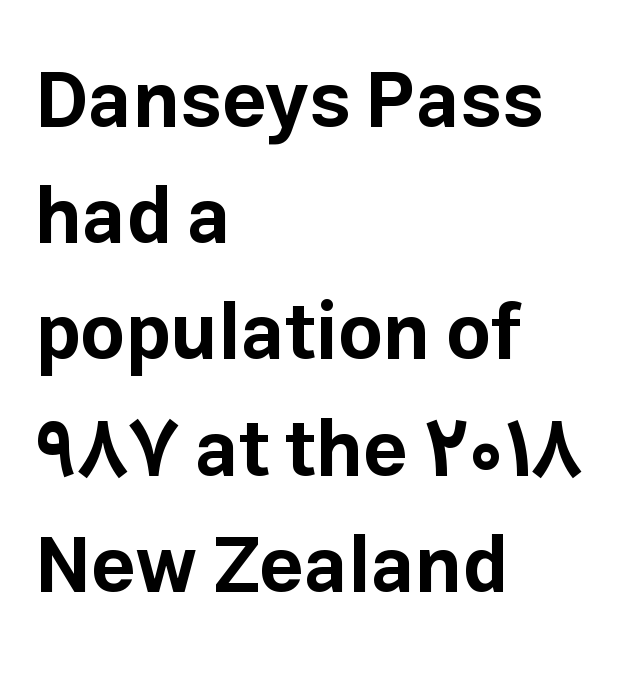
{"serif": "no", "italic": "no", "bold": "yes", "weight": "bold", "width": "normal", "stroke_contrast": "low", "x_height": "medium", "monospaced": "no", "underline": "no", "align": "left", "line_spacing": "normal", "line_spacing_ratio": 1.49, "letter_spacing": "normal", "letter_spacing_em": 0.0, "glyph_px": 78}
